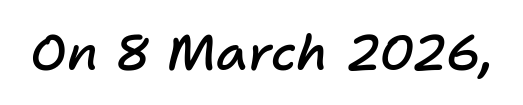
You can tell it's italic because the verticals aren't actually vertical. Stems and bowls a touch heavier than normal — semibold. Each letter keeps its own natural width here, so spacing adapts to shape. The baseline area is clear. The line texture is even and compact thanks to regular tracking.
